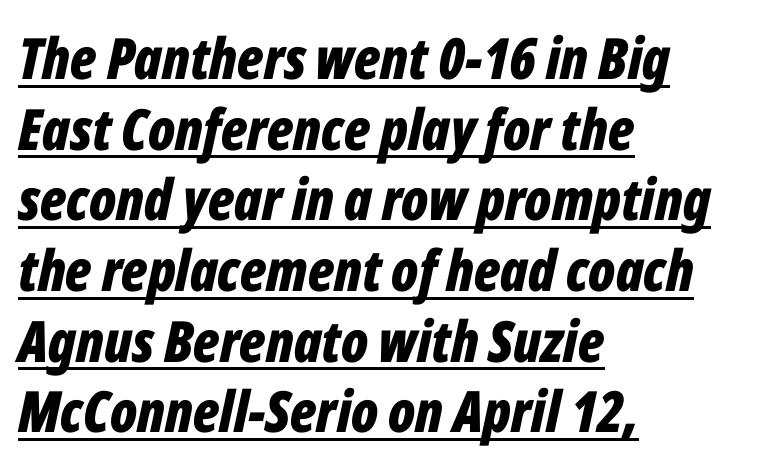
{"italic": "yes", "lean": "right", "slant_degrees": 12, "bold": "yes", "weight": "bold", "width": "condensed", "stroke_contrast": "low", "x_height": "medium", "monospaced": "no", "underline": "yes", "align": "left", "line_spacing_ratio": 1.24, "letter_spacing": "normal", "letter_spacing_em": 0.0, "glyph_px": 57}
